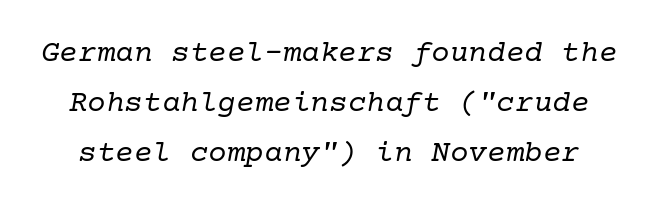
Q: Is the text bold? A: No.
Q: Is the text italic (slanted)? A: Yes, it leans right by about 10 degrees.
Q: Is the typeface a serif or a sans-serif typeface? A: Serif.
Q: Is the text underlined? A: No.
Q: Is the spacing between letters normal or unusually wide? A: Normal.
Q: Is the spacing between lines tight, normal or loose? A: Normal.
Q: Width (condensed, normal, or wide)? A: Normal.
Q: Stroke contrast? A: Low.
Q: x-height? A: Medium.
